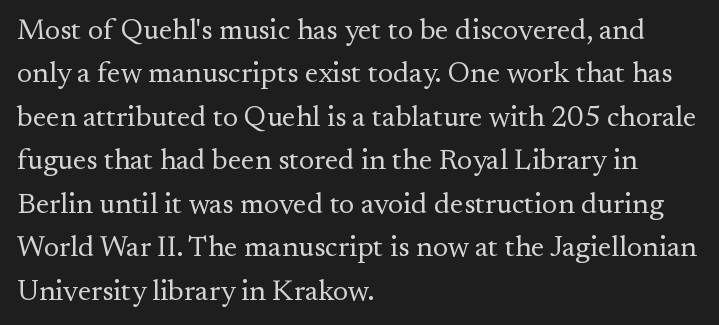
The face used here is rendered with its standard letterfit. Line beginnings align vertically; line endings do not. Think of a printed novel: that variable character pitch is what you see here. Font category for this specimen: serif. The letters look calm and open, with moderate or lighter stems. How would I describe the line gaps? Plain and ordinary.
